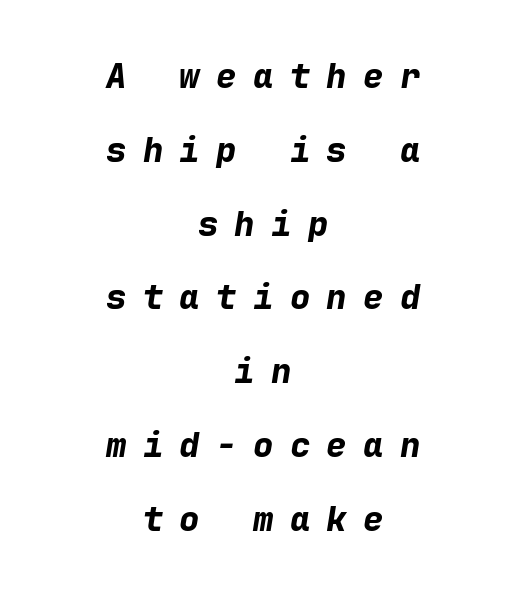
Q: Is the text bold? A: Yes.
Q: Is the text italic (slanted)? A: Yes, it leans right by about 9 degrees.
Q: Is the text underlined? A: No.
Q: How is the paragraph aligned? A: Centered.
Q: Is the spacing between letters normal or unusually wide? A: Unusually wide.
Q: Is the spacing between lines tight, normal or loose? A: Loose.
Q: Width (condensed, normal, or wide)? A: Normal.
Q: Stroke contrast? A: Low.
Q: x-height? A: Medium.
Q: Monospaced? A: Yes.
